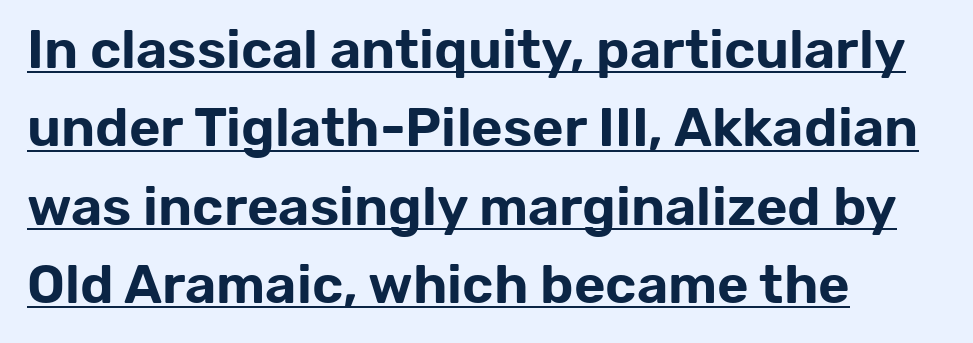
Think of a printed novel: that variable character pitch is what you see here. Regarding leading, the lines here are spaced in the standard way. The letterforms sit shoulder to shoulder at normal distance. Alignment: flush left.
